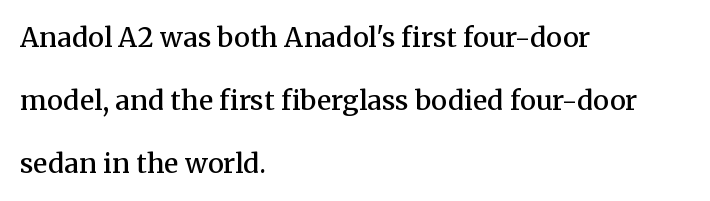
Horizontal bands of white between lines are thick stripes. How heavy is the stroke? Medium-heavy — a semibold, shy of bold. Honestly, the letter spacing is just normal — you wouldn't notice it. Every character sits straight up, as roman type does. No word sits above an underline.
